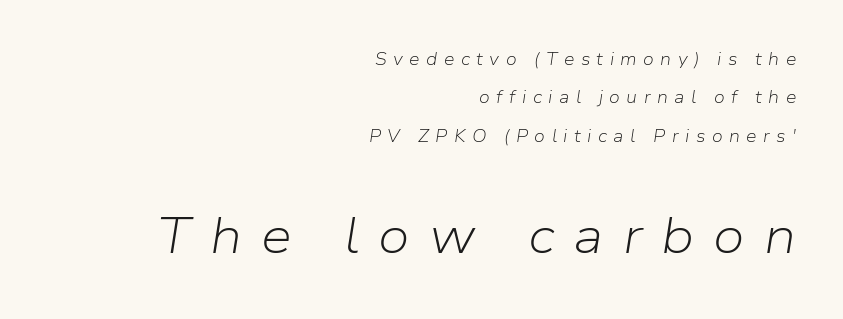
The more generous point size was reserved for the lower chunk. The text carries the slant typical of an italic or oblique font. Leading is clearly above the norm, producing a sparse column. The rag falls on the left side of this text block. The specimen omits any rule beneath the text block's lines.
